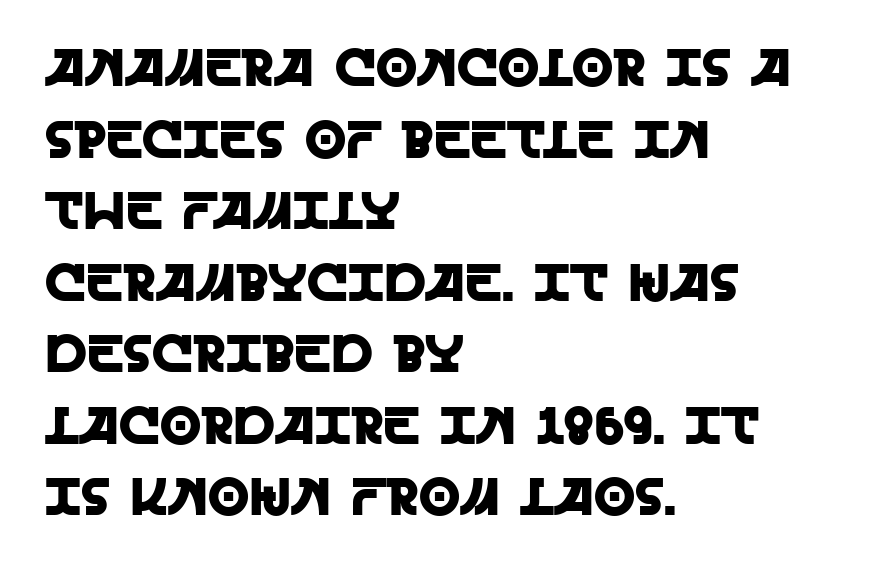
Q: Is the text italic (slanted)? A: No, it is upright.
Q: Is the typeface a serif or a sans-serif typeface? A: Sans-serif.
Q: Is the text underlined? A: No.
Q: How is the paragraph aligned? A: Left-aligned.
Q: Is the spacing between letters normal or unusually wide? A: Normal.
Q: Is the spacing between lines tight, normal or loose? A: Normal.
Q: Width (condensed, normal, or wide)? A: Normal.
Q: x-height? A: Large.
Q: Monospaced? A: No.
